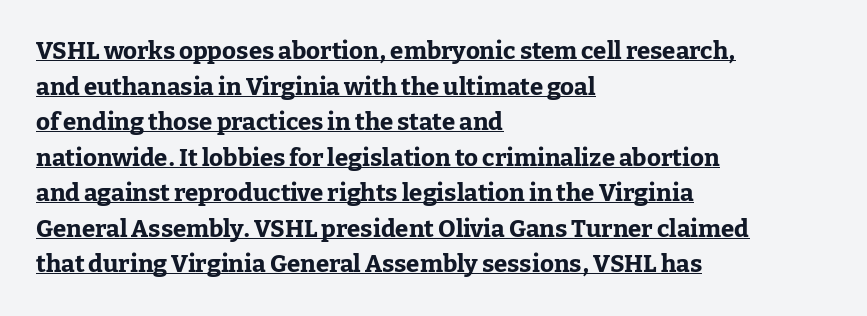
{"italic": "no", "bold": "yes", "underline": "yes", "align": "left", "line_spacing": "normal", "line_spacing_ratio": 1.48, "letter_spacing": "normal", "letter_spacing_em": 0.0, "glyph_px": 24}
